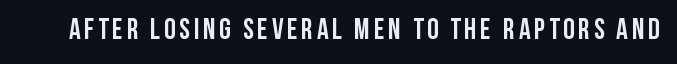
Font category for this specimen: sans-serif. Stroke thickness is high; the sample reads as a true bold. The gap between lines stays unmarked. In terms of posture, this sample is upright. Think of a printed novel: that variable character pitch is what you see here.
